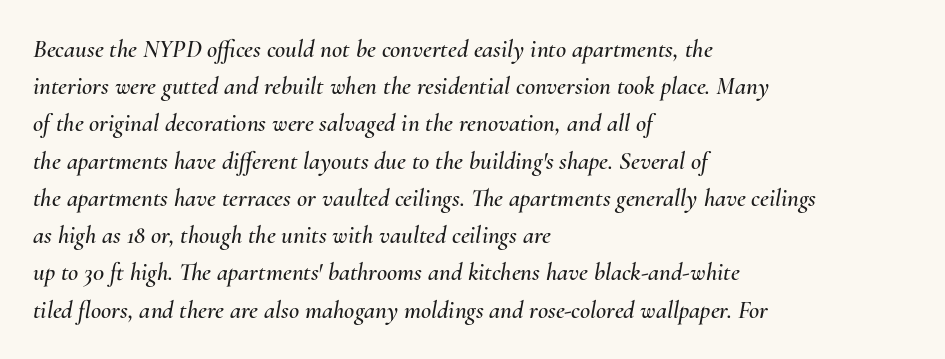
The image shows 25 px text type, italic (leaning right); set left-aligned, normal line spacing (1.49x), normal letter spacing, not underlined.
